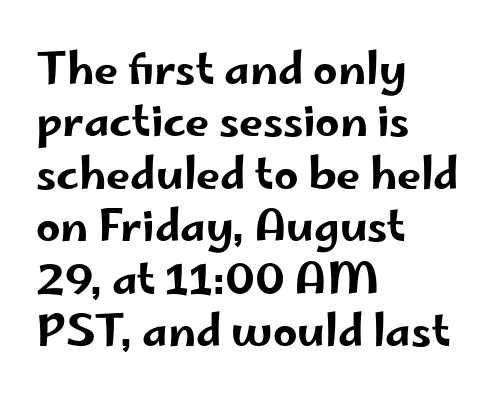
The image shows 43 px wide sans-serif type, upright; set left-aligned, line spacing 1.22x, normal letter spacing, not underlined; low stroke contrast and a small x-height.
